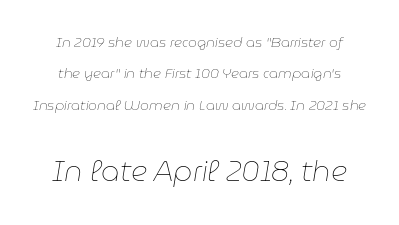
{"italic": "yes", "lean": "right", "slant_degrees": 9, "bold": "no", "weight": "thin", "width": "normal", "stroke_contrast": "low", "x_height": "medium", "monospaced": "no", "underline": "no", "align": "center", "line_spacing": "loose", "line_spacing_ratio": 2.24, "letter_spacing": "normal", "letter_spacing_em": 0.0, "larger_block": "second", "size_ratio": 2.07, "glyph_px": 29}
